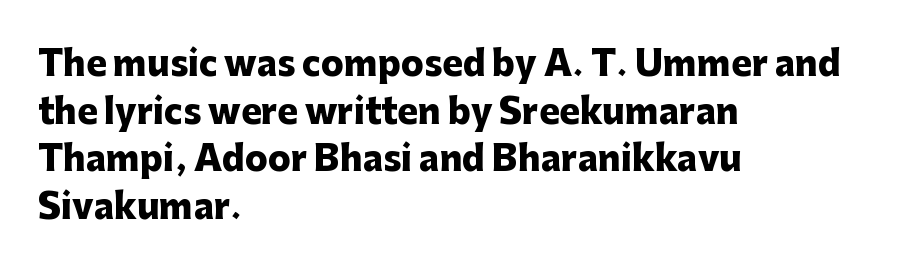
Descenders are the only things crossing below the line. Evenly set lines give the paragraph a standard silhouette. These lines keep a tight, regular rhythm from letter to letter. Every letter is thick-stroked: bold, no question. The typeface chosen for these lines omits serifs.
